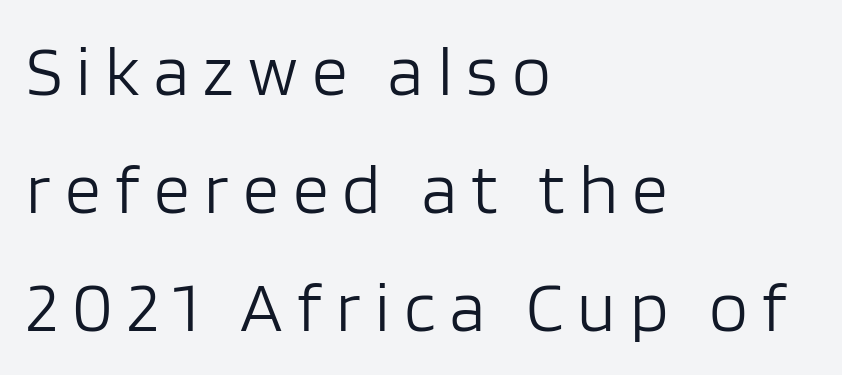
{"serif": "no", "italic": "no", "bold": "no", "weight": "light", "width": "normal", "stroke_contrast": "low", "x_height": "large", "monospaced": "no", "underline": "no", "align": "left", "line_spacing": "normal", "line_spacing_ratio": 1.66, "letter_spacing": "wide", "letter_spacing_em": 0.2, "glyph_px": 71}
